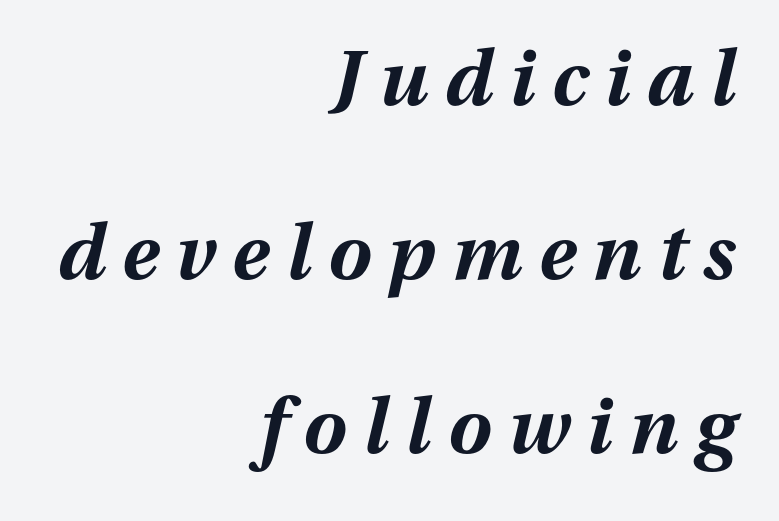
The image shows 77 px bold type, italic (leaning right); set right-aligned, loose line spacing (2.26x), unusually wide letter spacing (+0.22 em), not underlined; medium stroke contrast and a medium x-height.
